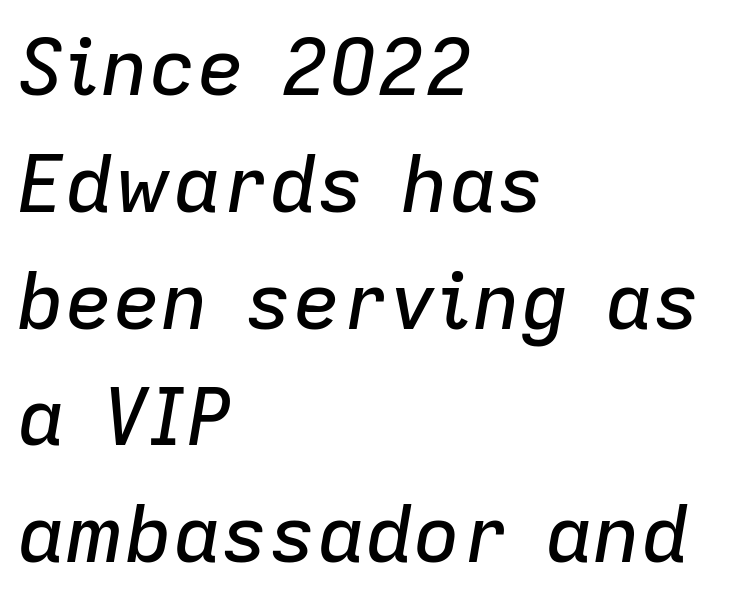
Is this a fixed-width face? No — the glyphs have proportional, varying widths. The glyphs are unaccompanied by any horizontal stroke below them. The rows are spaced the way most documents space them. In terms of posture, this sample is oblique.
